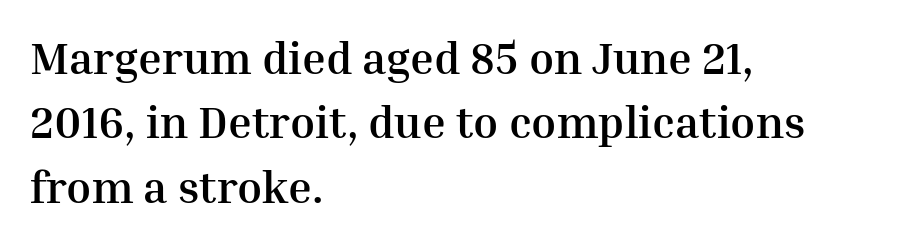
Q: Is the text bold? A: Yes.
Q: Is the text italic (slanted)? A: No, it is upright.
Q: Is the typeface a serif or a sans-serif typeface? A: Serif.
Q: Is the text underlined? A: No.
Q: How is the paragraph aligned? A: Left-aligned.
Q: Is the spacing between letters normal or unusually wide? A: Normal.
Q: Is the spacing between lines tight, normal or loose? A: Normal.
Q: Width (condensed, normal, or wide)? A: Normal.
Q: Stroke contrast? A: Medium.
Q: x-height? A: Medium.
Q: Monospaced? A: No.
